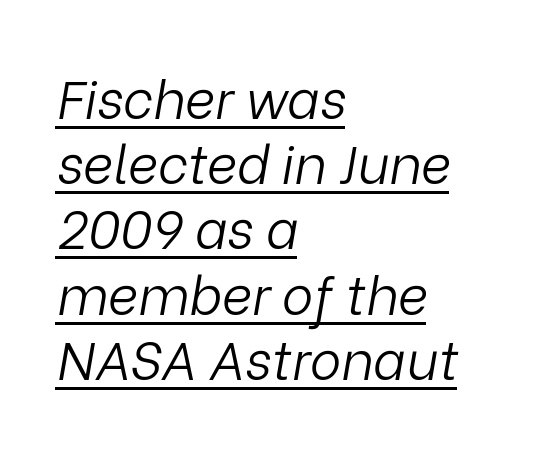
The image shows 53 px light type, italic (leaning right); set left-aligned, line spacing 1.23x, normal letter spacing, underlined; low stroke contrast and a medium x-height.
